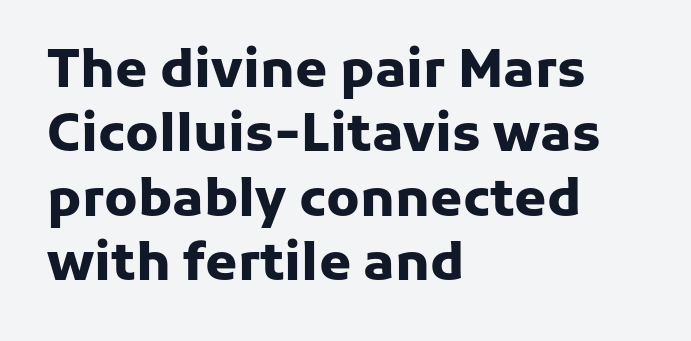
{"serif": "no", "italic": "no", "bold": "yes", "weight": "heavy", "width": "normal", "stroke_contrast": "low", "x_height": "medium", "monospaced": "no", "underline": "no", "align": "left", "line_spacing_ratio": 1.24, "letter_spacing": "normal", "letter_spacing_em": 0.0, "glyph_px": 52}
